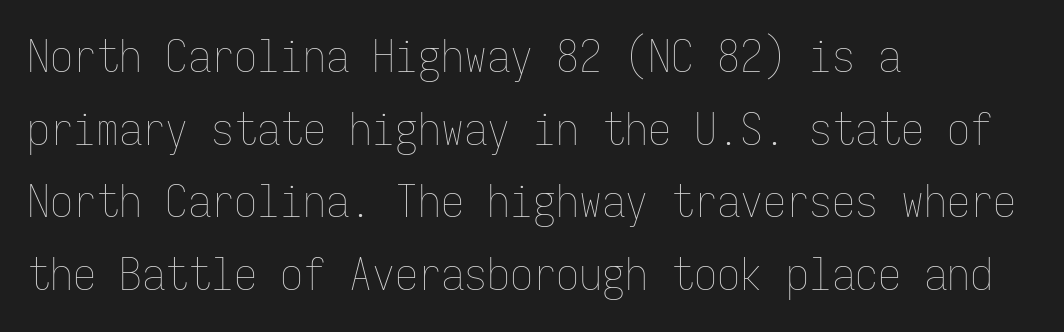
The image shows 46 px thin, condensed type, upright, monospaced; set left-aligned, normal line spacing (1.58x), normal letter spacing, not underlined; low stroke contrast and a medium x-height.
